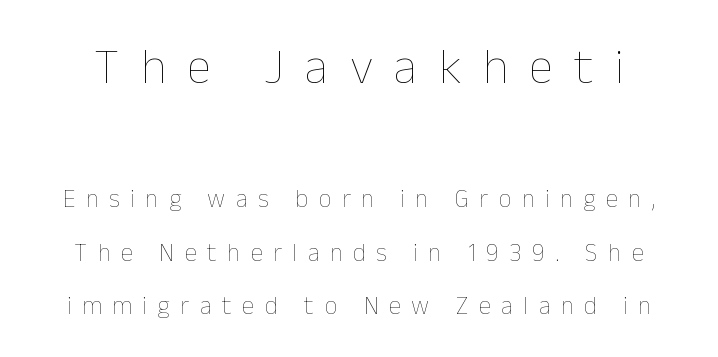
Summary of weight: not heavy and not bold. Only glyphs here, with clear space below each row. Words appear elongated and porous because spacing is wide. A typesetter would mark this as roman, not italic. Scale decreases going downward across the two blocks.
